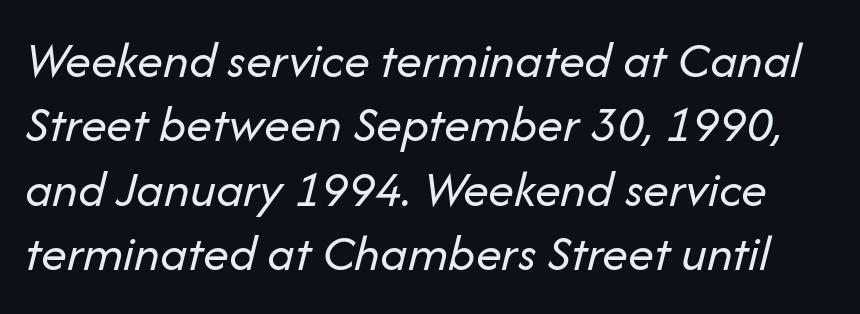
{"italic": "yes", "lean": "right", "slant_degrees": 14, "bold": "no", "weight": "regular", "width": "normal", "stroke_contrast": "low", "x_height": "medium", "monospaced": "no", "underline": "no", "line_spacing_ratio": 1.24, "letter_spacing": "normal", "letter_spacing_em": 0.0, "glyph_px": 52}
